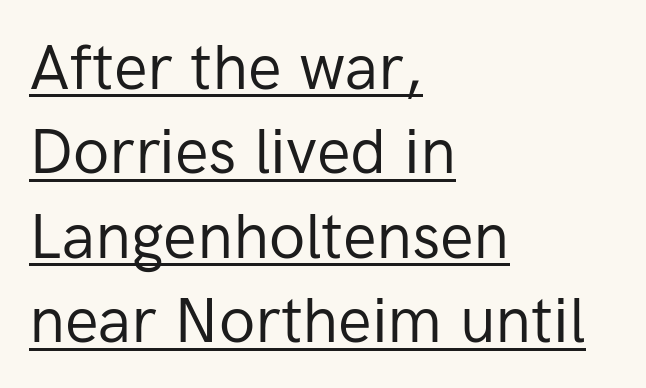
Glance below the letters and you will spot a drawn line. These lines keep a tight, regular rhythm from letter to letter. Every row of glyphs begins at an identical x-position on the left. Regarding serifs, this sample does without them. You could not count columns in this text — the font is proportionally spaced.
